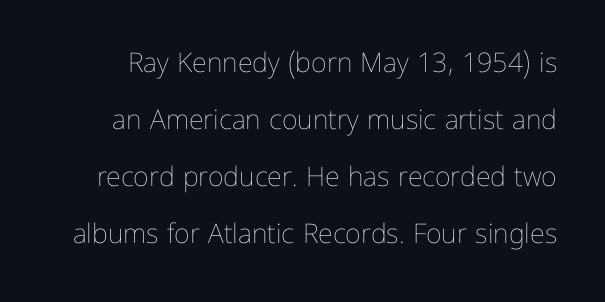
Q: Is the text bold? A: No.
Q: Is the text italic (slanted)? A: No, it is upright.
Q: Is the text underlined? A: No.
Q: Is the spacing between letters normal or unusually wide? A: Normal.
Q: Is the spacing between lines tight, normal or loose? A: Loose.
